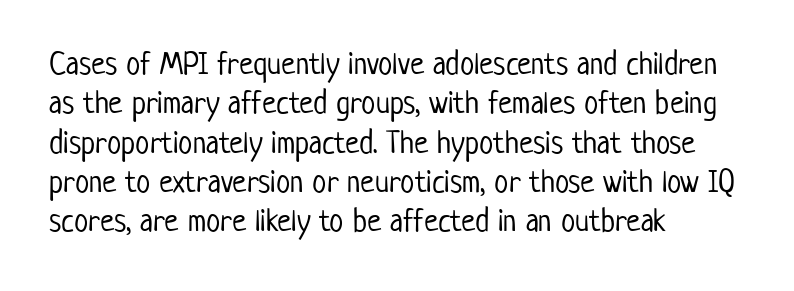
The image shows 32 px light, condensed sans-serif type, upright; set left-aligned, line spacing 1.23x, normal letter spacing, not underlined; low stroke contrast and a medium x-height.
